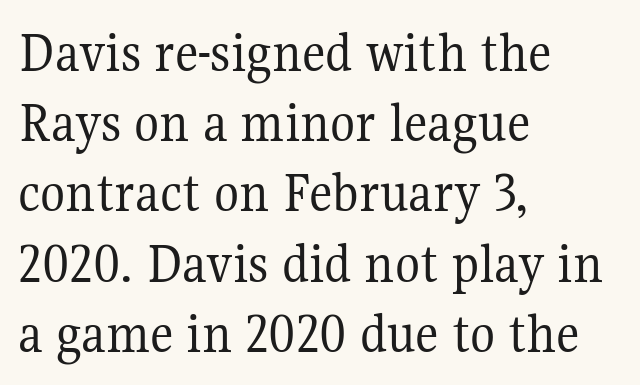
{"serif": "yes", "italic": "no", "bold": "no", "weight": "regular", "width": "normal", "stroke_contrast": "medium", "x_height": "medium", "monospaced": "no", "underline": "no", "align": "left", "line_spacing_ratio": 1.21, "letter_spacing": "normal", "letter_spacing_em": 0.0, "glyph_px": 58}
